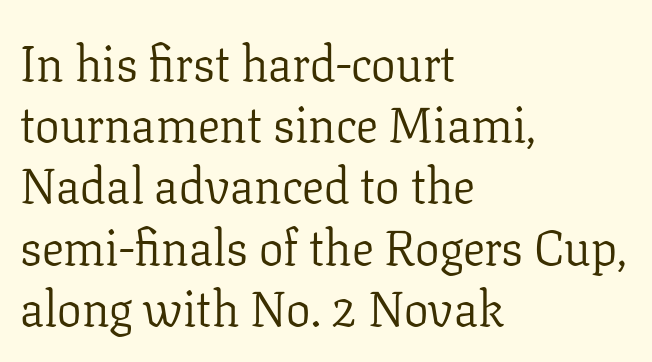
Q: Is the text bold? A: No.
Q: Is the text italic (slanted)? A: No, it is upright.
Q: Is the typeface a serif or a sans-serif typeface? A: Serif.
Q: Is the text underlined? A: No.
Q: How is the paragraph aligned? A: Left-aligned.
Q: Is the spacing between letters normal or unusually wide? A: Normal.
Q: Is the spacing between lines tight, normal or loose? A: Normal.
Q: Width (condensed, normal, or wide)? A: Normal.
Q: Stroke contrast? A: Low.
Q: x-height? A: Medium.
Q: Monospaced? A: No.
